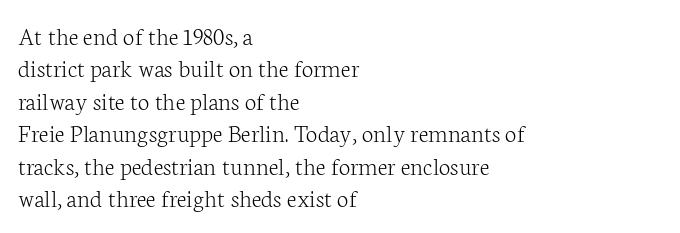
Line spacing here is normal. Nobody touched the tracking dial on this one. Quick note: underline off. Designer's note — italics off, roman on. The lines are quadded left.
